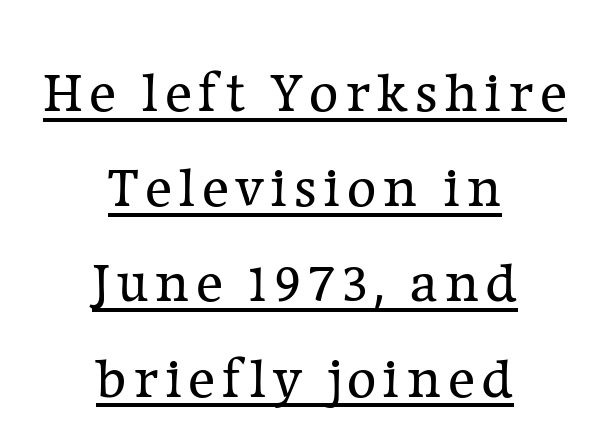
{"serif": "yes", "italic": "no", "bold": "no", "weight": "regular", "width": "normal", "stroke_contrast": "low", "x_height": "medium", "monospaced": "no", "underline": "yes", "align": "center", "line_spacing": "normal", "line_spacing_ratio": 1.67, "glyph_px": 57}
